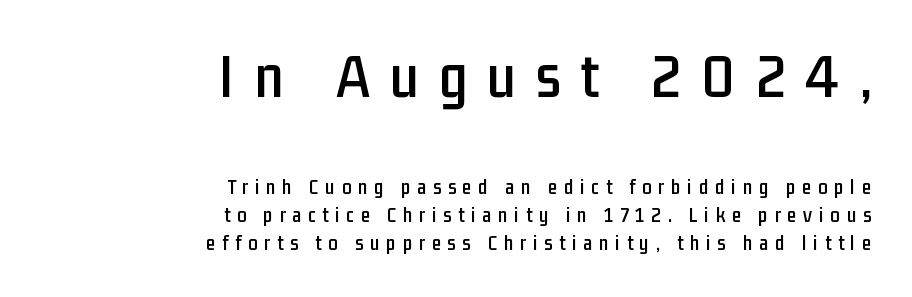
Q: Is the text italic (slanted)? A: No, it is upright.
Q: Is the typeface a serif or a sans-serif typeface? A: Sans-serif.
Q: Is the text underlined? A: No.
Q: How is the paragraph aligned? A: Right-aligned.
Q: Is the spacing between letters normal or unusually wide? A: Unusually wide.
Q: Is the spacing between lines tight, normal or loose? A: Normal.
Q: Which block of text is set in a larger size, the first (top) or the second (bottom)? A: The first (top) one.
Q: Width (condensed, normal, or wide)? A: Condensed.
Q: Stroke contrast? A: Low.
Q: x-height? A: Medium.
Q: Monospaced? A: No.
